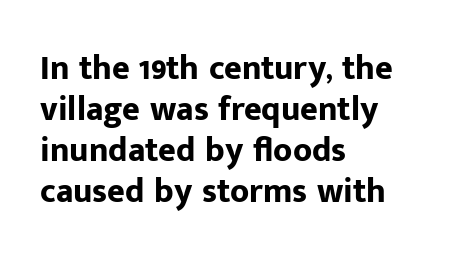
{"serif": "no", "italic": "no", "bold": "yes", "weight": "bold", "width": "normal", "stroke_contrast": "low", "x_height": "medium", "monospaced": "no", "underline": "no", "align": "left", "line_spacing_ratio": 1.21, "letter_spacing": "normal", "letter_spacing_em": 0.0, "glyph_px": 34}
